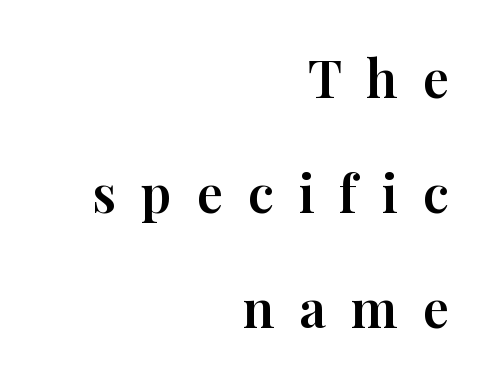
{"serif": "yes", "italic": "no", "width": "normal", "stroke_contrast": "high", "x_height": "medium", "monospaced": "no", "underline": "no", "align": "right", "line_spacing": "loose", "line_spacing_ratio": 2.21, "letter_spacing": "wide", "letter_spacing_em": 0.48, "glyph_px": 52}
